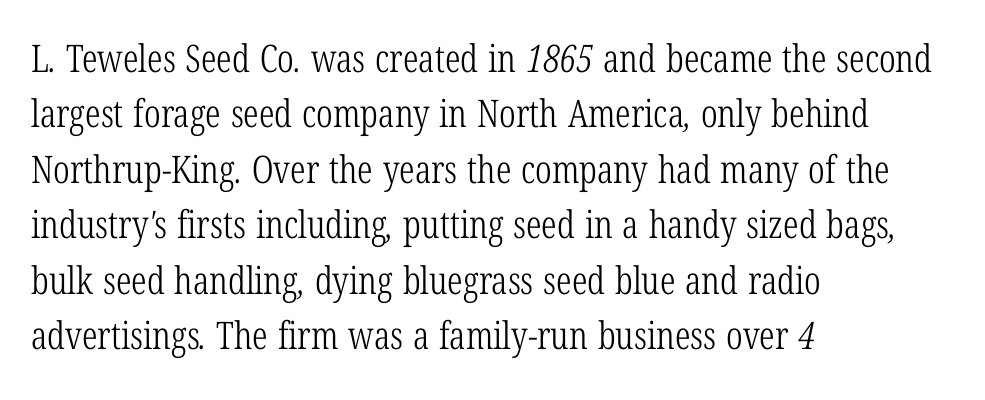
A clean baseline with only descenders dipping below it. Counters stay open thanks to moderate or lighter strokes. The leading is moderate, giving the passage an even texture. Serif or sans? Serif — the stroke terminals have little feet. A typesetter would call this proportional, since set widths differ per character.
